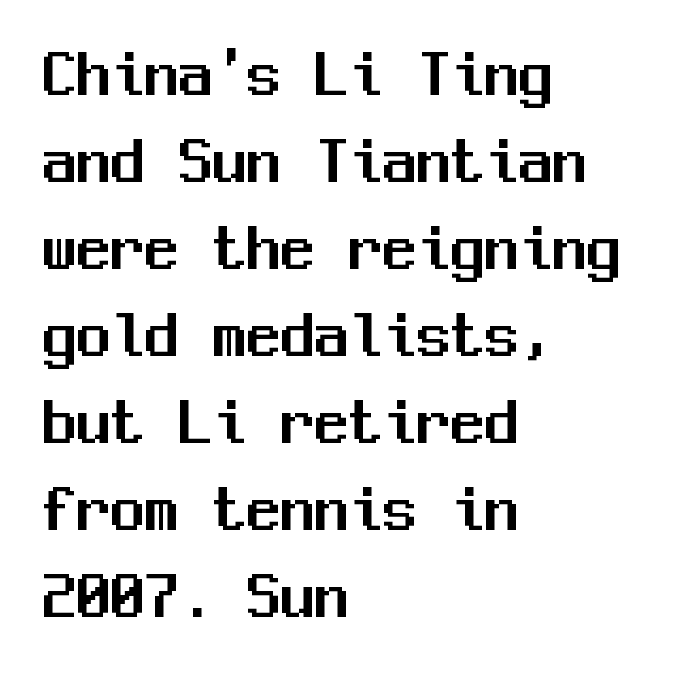
The image shows 68 px sans-serif type, upright, monospaced; set left-aligned, normal line spacing (1.28x), normal letter spacing, not underlined; medium stroke contrast and a medium x-height.
